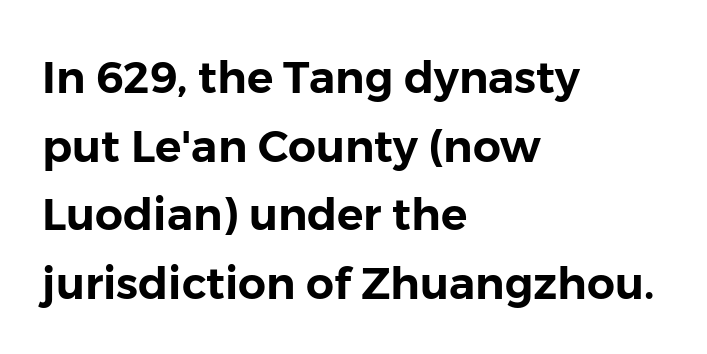
{"serif": "no", "italic": "no", "width": "normal", "stroke_contrast": "low", "x_height": "medium", "monospaced": "no", "underline": "no", "align": "left", "line_spacing": "normal", "line_spacing_ratio": 1.56, "letter_spacing": "normal", "letter_spacing_em": 0.0, "glyph_px": 44}
